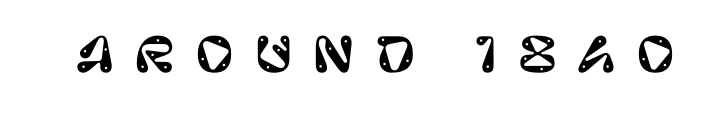
The image shows 47 px sans-serif type; set unusually wide letter spacing (+0.44 em), not underlined; low stroke contrast and a large x-height.
